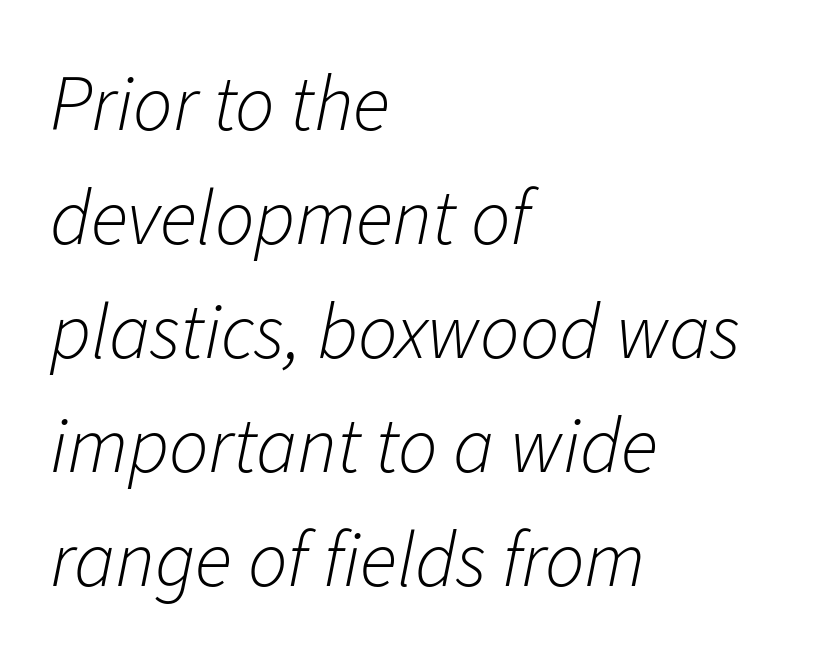
This is oblique type, the kind used for emphasis or titles. The weight tops out at a normal text grade. You could not count columns in this text — the font is proportionally spaced. The setting favours the left margin, as ordinary paragraphs usually do. The strip under each line holds only bare page. Students, note that the glyphs here touch the page at normal intervals.
